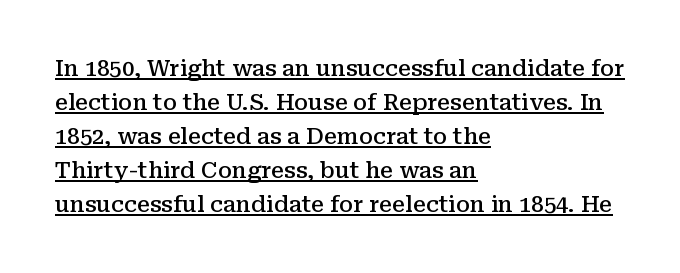
Q: Is the text bold? A: Semi-bold.
Q: Is the text italic (slanted)? A: No, it is upright.
Q: Is the text underlined? A: Yes.
Q: How is the paragraph aligned? A: Left-aligned.
Q: Is the spacing between letters normal or unusually wide? A: Normal.
Q: Is the spacing between lines tight, normal or loose? A: Normal.
